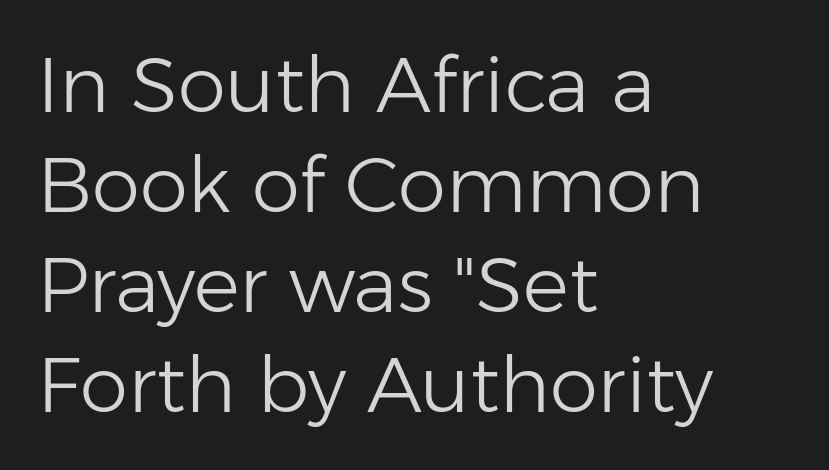
The image shows 77 px light sans-serif type, upright; set left-aligned, normal line spacing (1.3x), normal letter spacing, not underlined; low stroke contrast and a medium x-height.
